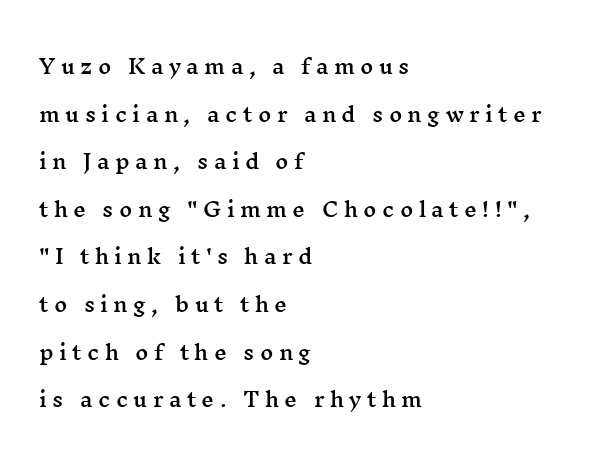
{"italic": "no", "underline": "no", "align": "left", "line_spacing": "loose", "line_spacing_ratio": 2.38, "letter_spacing": "wide", "letter_spacing_em": 0.27, "glyph_px": 20}
